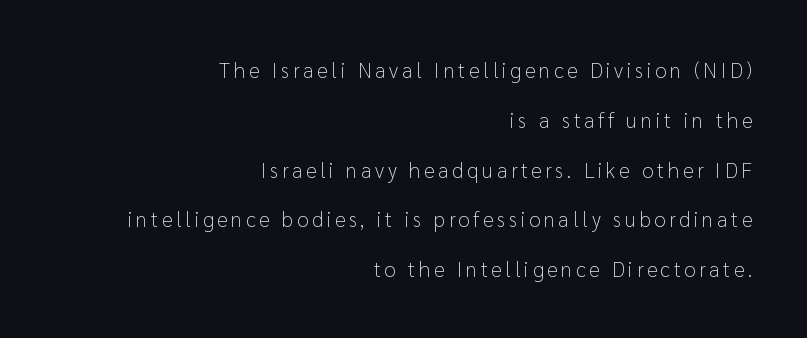
The space directly below the letters is spotless. Whoever set this chose breathing room over compactness in the vertical rhythm. The font is comparable to plain body text, perhaps lighter. Caption: multi-line text, flush right, ragged left. This is roman type, the default non-slanted kind.
